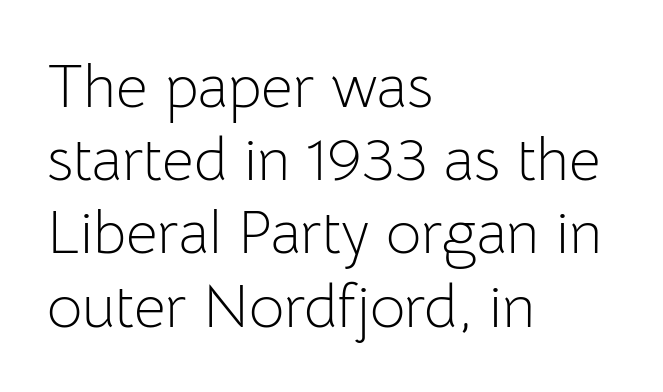
Q: Is the text bold? A: No.
Q: Is the text italic (slanted)? A: No, it is upright.
Q: Is the typeface a serif or a sans-serif typeface? A: Sans-serif.
Q: Is the text underlined? A: No.
Q: How is the paragraph aligned? A: Left-aligned.
Q: Is the spacing between letters normal or unusually wide? A: Normal.
Q: Width (condensed, normal, or wide)? A: Normal.
Q: Stroke contrast? A: Low.
Q: x-height? A: Medium.
Q: Monospaced? A: No.
